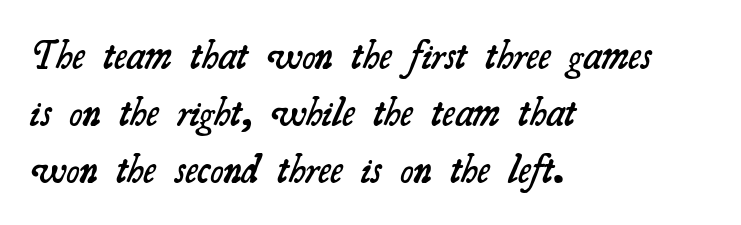
The image shows 40 px semibold serif type; set left-aligned, normal line spacing (1.42x), normal letter spacing, not underlined; medium stroke contrast and a small x-height.
